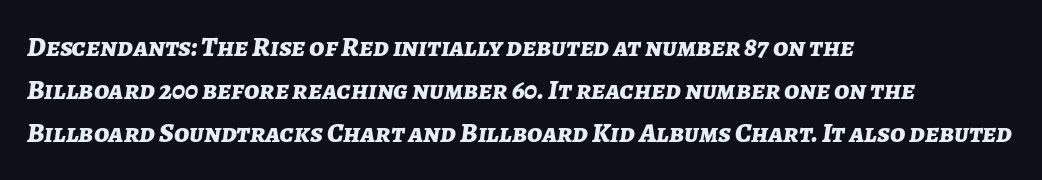
The strokes are fattened all the way to bold. Compared with typical body copy, the letter spacing here is the same. The designer left line spacing at the default. Spacing verdict: proportional, widths tailored to each character.
